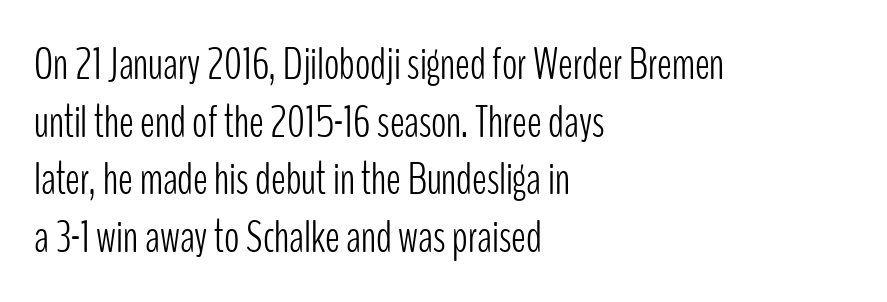
Q: Is the text bold? A: No.
Q: Is the text italic (slanted)? A: No, it is upright.
Q: Is the typeface a serif or a sans-serif typeface? A: Sans-serif.
Q: Is the text underlined? A: No.
Q: How is the paragraph aligned? A: Left-aligned.
Q: Is the spacing between letters normal or unusually wide? A: Normal.
Q: Is the spacing between lines tight, normal or loose? A: Normal.
Q: Width (condensed, normal, or wide)? A: Condensed.
Q: Stroke contrast? A: Low.
Q: x-height? A: Medium.
Q: Monospaced? A: No.
